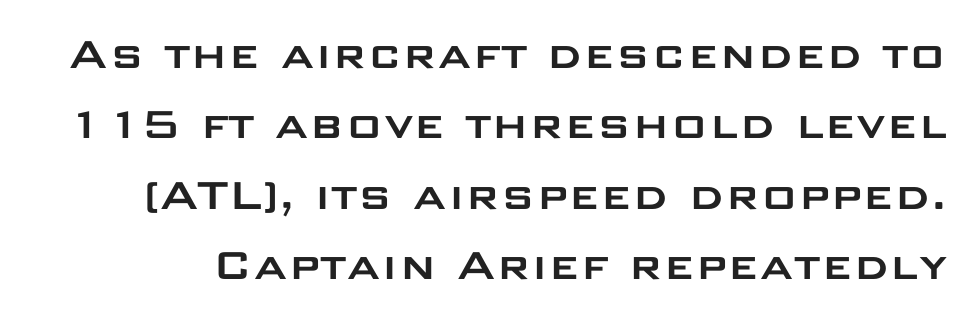
Upright lettering throughout. This sample uses a sans-serif face. Honestly, there is no underline to notice here at all. The leading is moderate, giving the passage an even texture. A typesetter would call this proportional, since set widths differ per character.
